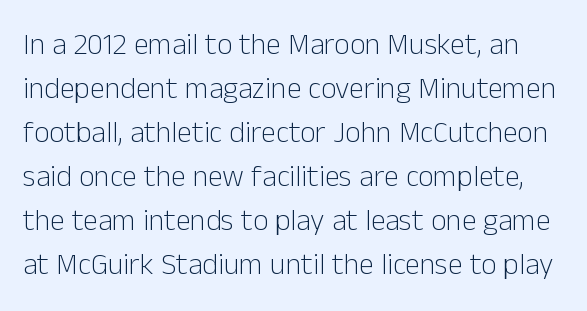
The image shows 30 px light sans-serif type, upright; set normal line spacing (1.47x), normal letter spacing, not underlined; low stroke contrast and a medium x-height.
